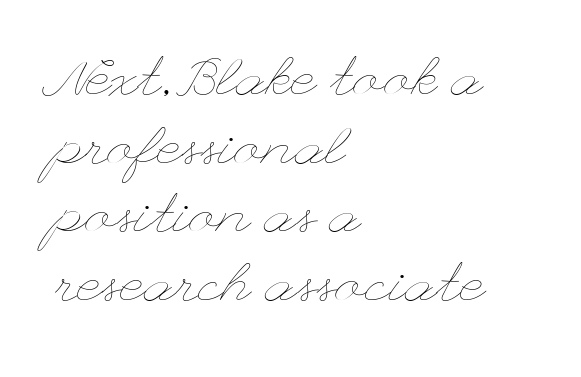
Honestly, the row spacing looks completely unremarkable. Descenders are the only things crossing below the line. Observe the ordinary spacing: letters are neighbours, not strangers. The setting favours the left margin, as ordinary paragraphs usually do.
